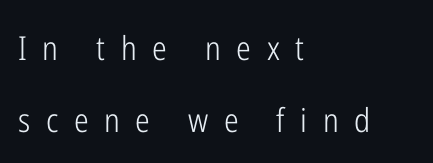
The image shows 33 px light, condensed sans-serif type, upright; set left-aligned, loose line spacing (2.19x), unusually wide letter spacing (+0.47 em), not underlined; low stroke contrast and a medium x-height.
